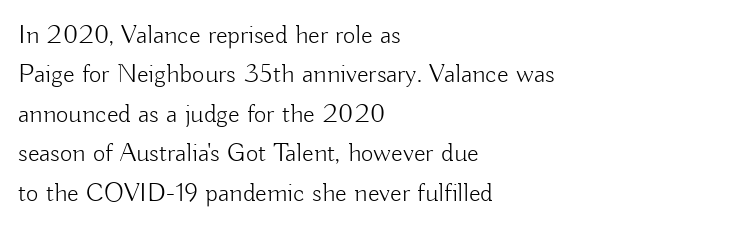
{"italic": "no", "bold": "no", "underline": "no", "align": "left", "line_spacing": "normal", "line_spacing_ratio": 1.46, "letter_spacing": "normal", "letter_spacing_em": 0.0, "glyph_px": 27}
